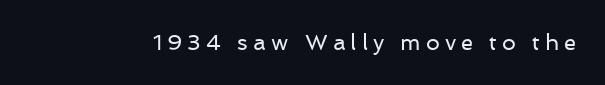
Substantial extra tracking has been applied to these lines. Each row of text sits above clean, open space. Nothing heavy about these letters — not bold at all. Ordinary non-slanted type is in use.
